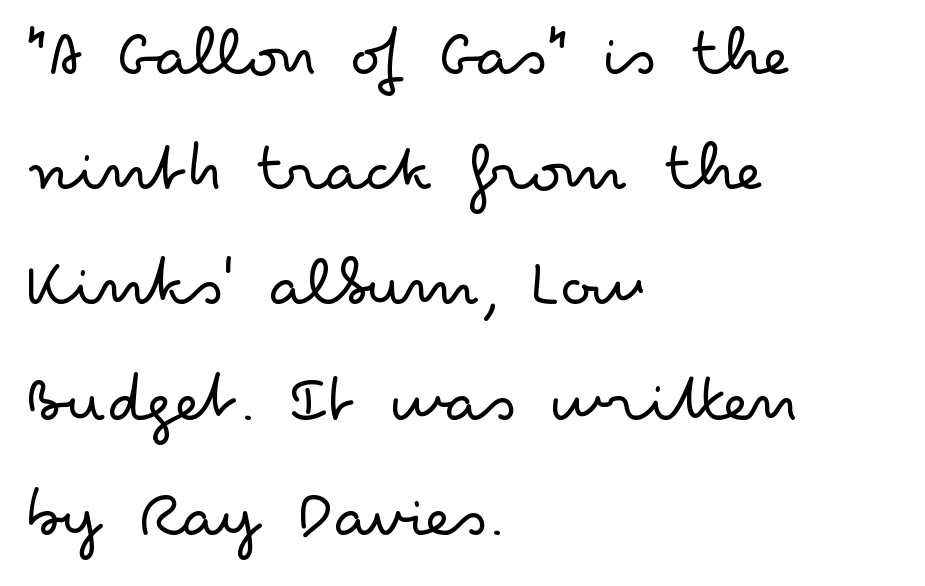
{"serif": "no", "italic": "no", "bold": "no", "weight": "light", "width": "wide", "stroke_contrast": "low", "x_height": "small", "monospaced": "no", "underline": "no", "align": "left", "line_spacing": "normal", "line_spacing_ratio": 1.6, "letter_spacing": "normal", "letter_spacing_em": 0.0, "glyph_px": 72}
